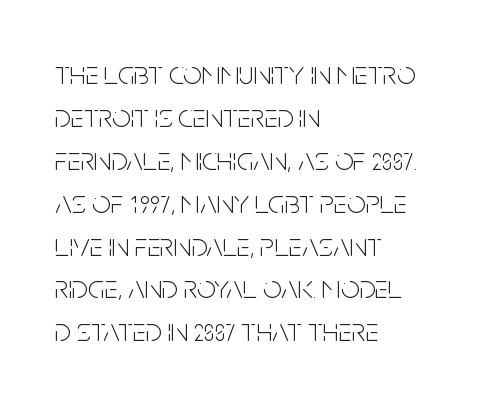
Q: Is the text bold? A: No.
Q: Is the text italic (slanted)? A: No, it is upright.
Q: Is the typeface a serif or a sans-serif typeface? A: Sans-serif.
Q: Is the text underlined? A: No.
Q: How is the paragraph aligned? A: Left-aligned.
Q: Is the spacing between letters normal or unusually wide? A: Normal.
Q: Is the spacing between lines tight, normal or loose? A: Normal.
Q: Width (condensed, normal, or wide)? A: Condensed.
Q: Stroke contrast? A: Low.
Q: x-height? A: Large.
Q: Monospaced? A: No.
